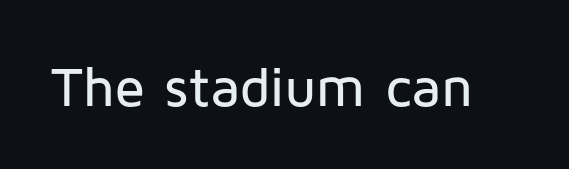
The image shows 56 px sans-serif type, upright; set normal letter spacing, not underlined; low stroke contrast and a medium x-height.
